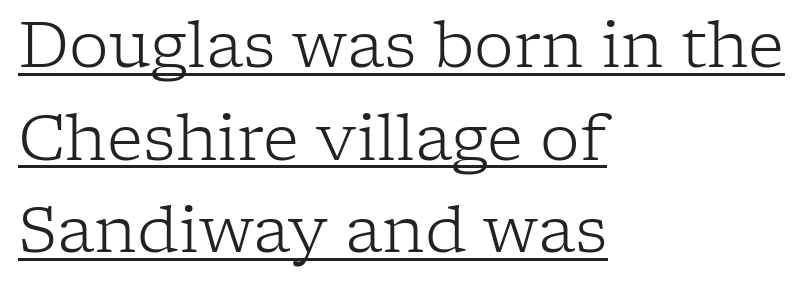
A student would call this left alignment; a typographer would say flush left, rag right. Regarding serifs, this sample has them. The sample's only ornament is a line tracing under the words. This sample uses plain, unmodified letter spacing. Reading down the column, the eye jumps a familiar distance to each next line.
